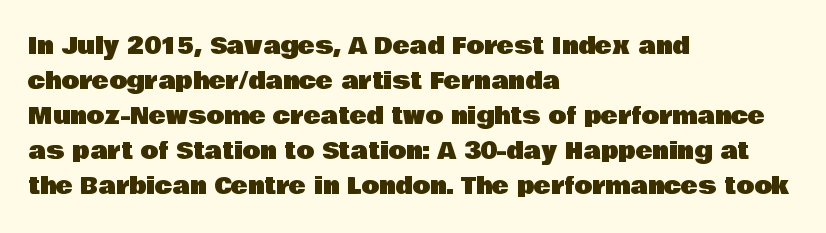
The image shows 23 px text type, upright; set left-aligned, normal line spacing (1.52x), normal letter spacing, not underlined.
